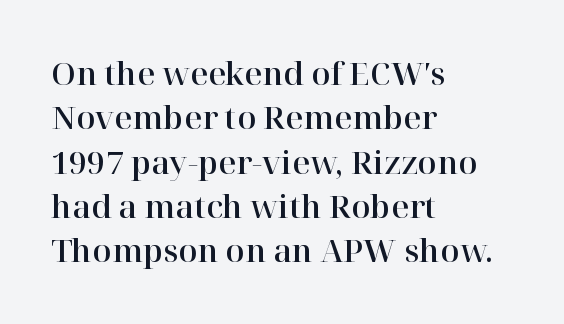
{"serif": "yes", "italic": "no", "width": "normal", "stroke_contrast": "high", "x_height": "medium", "monospaced": "no", "underline": "no", "align": "left", "line_spacing": "normal", "line_spacing_ratio": 1.43, "letter_spacing": "normal", "letter_spacing_em": 0.0, "glyph_px": 31}
